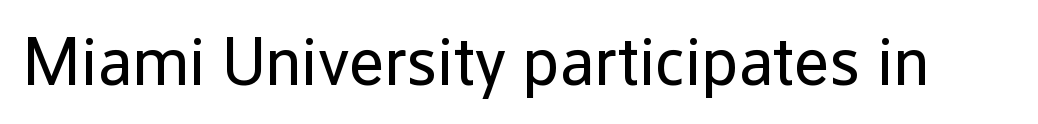
The image shows 67 px regular-weight sans-serif type, upright; set normal letter spacing, not underlined; low stroke contrast and a medium x-height.
